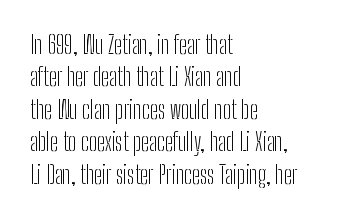
Q: Is the text bold? A: No.
Q: Is the text italic (slanted)? A: No, it is upright.
Q: Is the text underlined? A: No.
Q: How is the paragraph aligned? A: Left-aligned.
Q: Is the spacing between letters normal or unusually wide? A: Normal.
Q: Is the spacing between lines tight, normal or loose? A: Normal.
